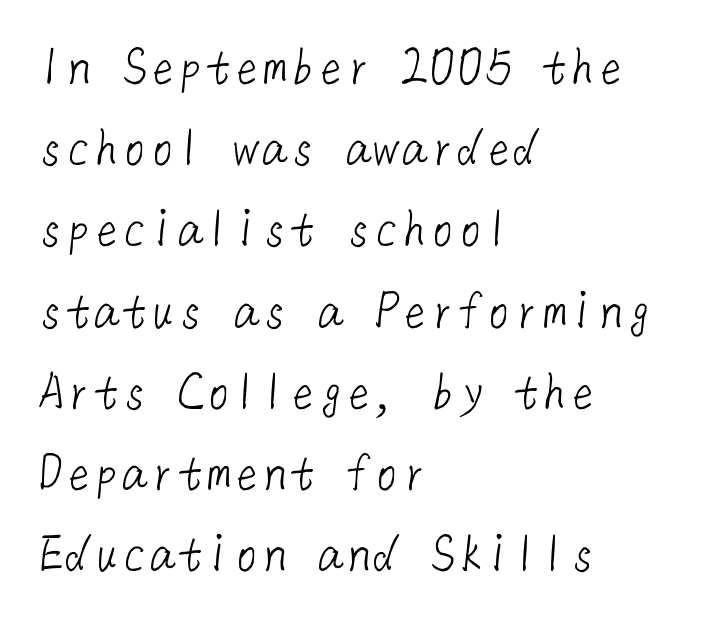
Q: Is the text bold? A: No.
Q: Is the typeface a serif or a sans-serif typeface? A: Sans-serif.
Q: Is the text underlined? A: No.
Q: How is the paragraph aligned? A: Left-aligned.
Q: Is the spacing between letters normal or unusually wide? A: Normal.
Q: Is the spacing between lines tight, normal or loose? A: Normal.
Q: Width (condensed, normal, or wide)? A: Normal.
Q: Stroke contrast? A: Low.
Q: x-height? A: Medium.
